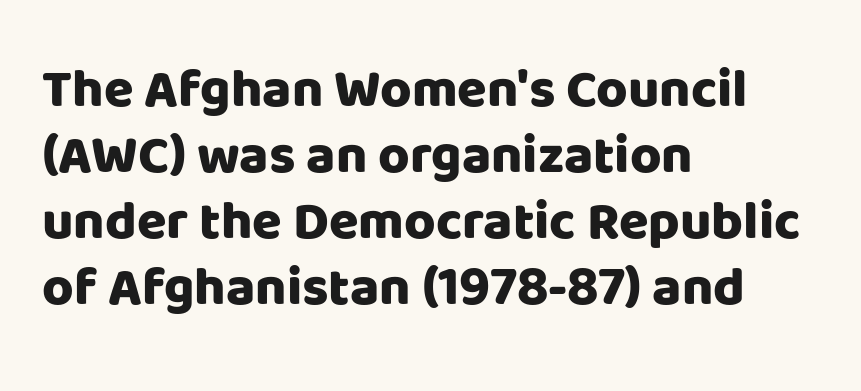
The image shows 54 px heavy sans-serif type, upright; set left-aligned, line spacing 1.22x, normal letter spacing, not underlined; low stroke contrast and a large x-height.
